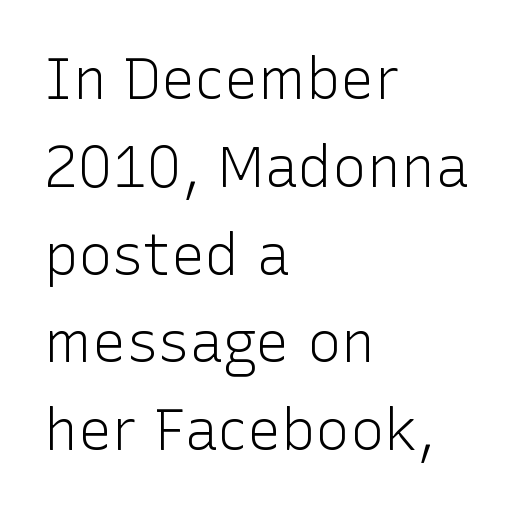
The designer left line spacing at the default. The weight tops out at a normal text grade. Looks like regular typesetting: each glyph gets only the width it needs. Caption: standard tracking, unaltered.
